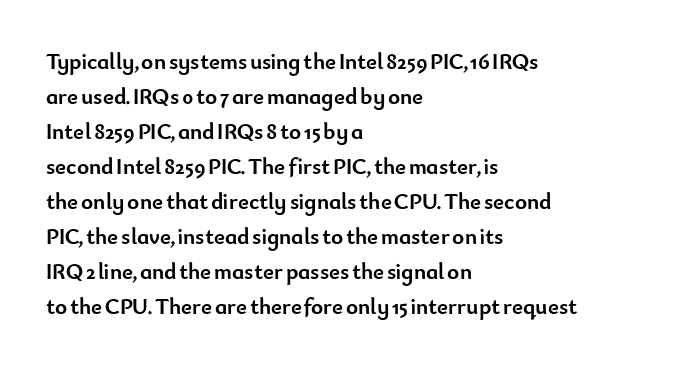
A normal amount of white space separates one row of letters from the next. The lines in this sample share a left origin and differ only in where they stop. Characters follow at the spacing the type designer built in. In terms of weight, the rendering is a true, heavy bold.
